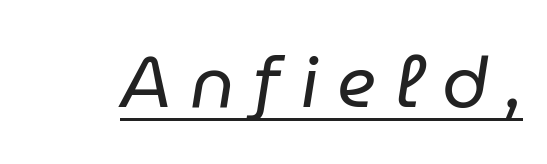
Q: Is the text bold? A: No.
Q: Is the text italic (slanted)? A: Yes, it leans right by about 9 degrees.
Q: Is the text underlined? A: Yes.
Q: Is the spacing between letters normal or unusually wide? A: Unusually wide.
Q: Width (condensed, normal, or wide)? A: Normal.
Q: Stroke contrast? A: Low.
Q: x-height? A: Medium.
Q: Monospaced? A: No.
